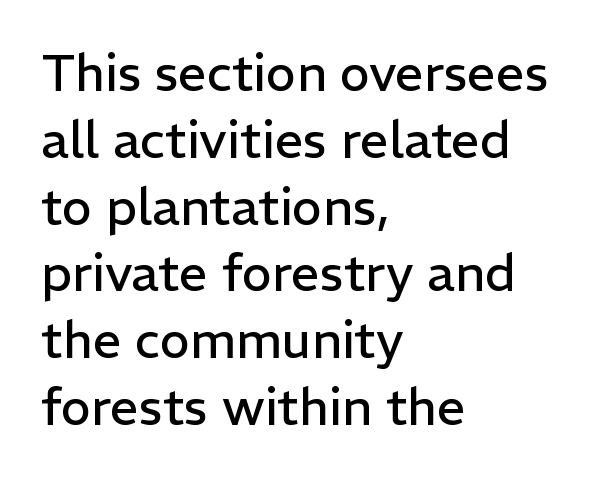
{"serif": "no", "italic": "no", "bold": "no", "weight": "regular", "width": "normal", "stroke_contrast": "low", "x_height": "medium", "monospaced": "no", "underline": "no", "align": "left", "line_spacing": "normal", "line_spacing_ratio": 1.31, "letter_spacing": "normal", "letter_spacing_em": 0.0, "glyph_px": 51}
